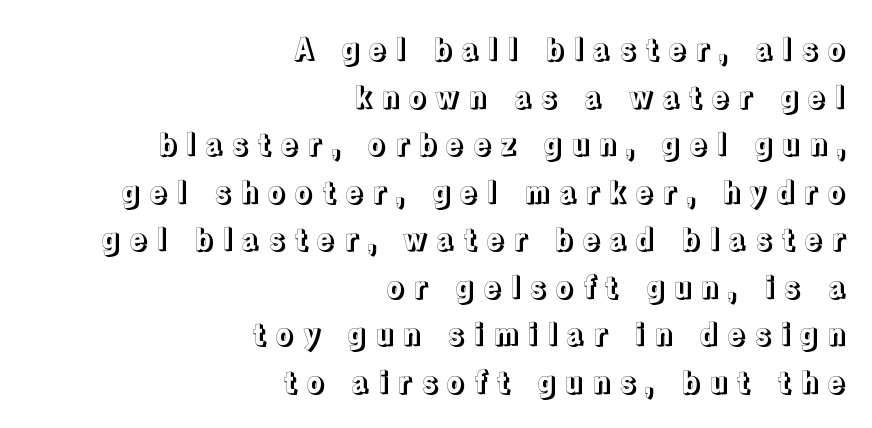
{"italic": "no", "width": "normal", "x_height": "medium", "monospaced": "no", "underline": "no", "align": "right", "line_spacing": "normal", "line_spacing_ratio": 1.64, "letter_spacing": "wide", "letter_spacing_em": 0.31, "glyph_px": 29}
